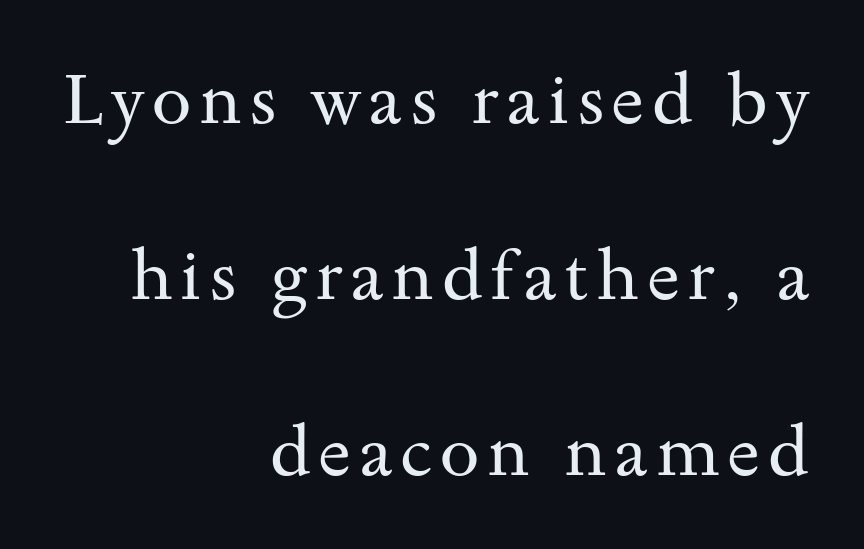
The image shows 71 px regular-weight, wide serif type, upright; set right-aligned, loose line spacing (2.48x), not underlined; medium stroke contrast and a small x-height.
